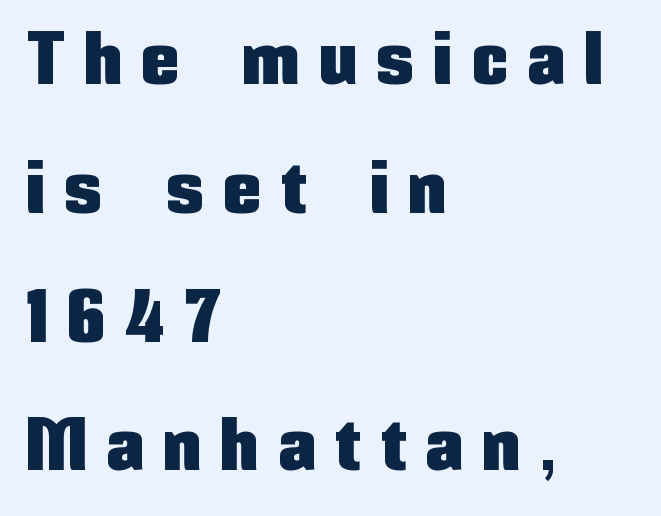
The image shows 74 px condensed sans-serif type, upright; set left-aligned, line spacing 1.74x, unusually wide letter spacing (+0.28 em), not underlined; low stroke contrast and a medium x-height.
